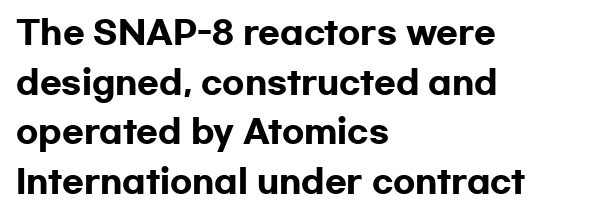
The image shows 32 px heavy, wide sans-serif type, upright; set left-aligned, normal line spacing (1.55x), normal letter spacing, not underlined; low stroke contrast and a medium x-height.
